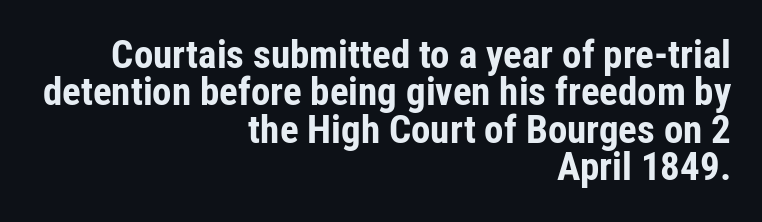
{"serif": "no", "italic": "no", "bold": "yes", "weight": "bold", "width": "condensed", "stroke_contrast": "low", "x_height": "medium", "monospaced": "no", "underline": "no", "align": "right", "line_spacing": "tight", "line_spacing_ratio": 0.96, "letter_spacing": "normal", "letter_spacing_em": 0.0, "glyph_px": 39}
